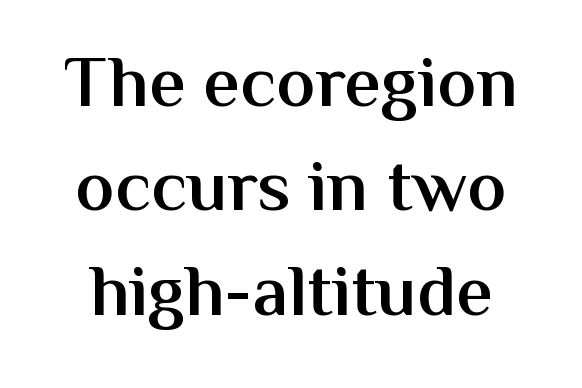
{"serif": "no", "italic": "no", "bold": "semi", "weight": "semibold", "width": "normal", "stroke_contrast": "medium", "x_height": "medium", "monospaced": "no", "underline": "no", "line_spacing": "normal", "line_spacing_ratio": 1.43, "letter_spacing": "normal", "letter_spacing_em": 0.0, "glyph_px": 73}
